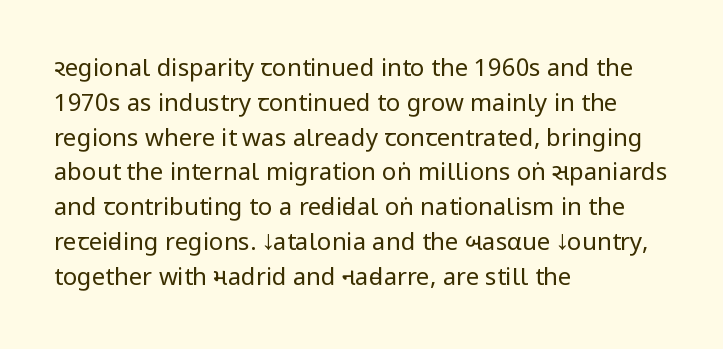
{"italic": "no", "bold": "no", "underline": "no", "align": "left", "line_spacing": "normal", "line_spacing_ratio": 1.45, "letter_spacing": "normal", "letter_spacing_em": 0.0, "glyph_px": 24}
